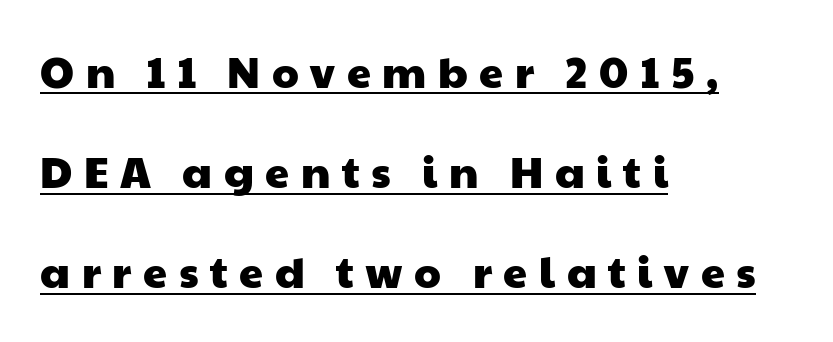
The image shows 43 px wide sans-serif type; set left-aligned, loose line spacing (2.33x), unusually wide letter spacing (+0.27 em), underlined; low stroke contrast and a medium x-height.
